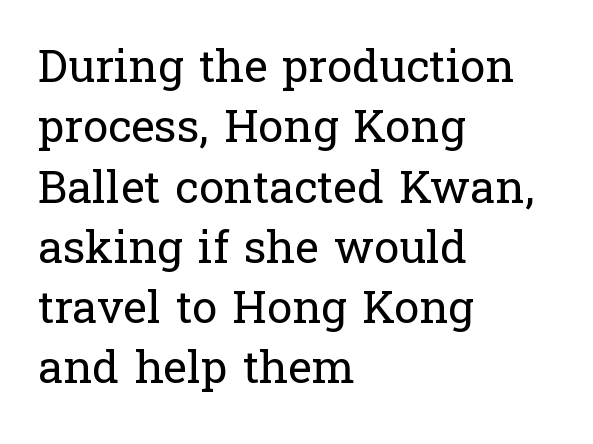
{"serif": "yes", "italic": "no", "bold": "no", "weight": "regular", "width": "normal", "stroke_contrast": "low", "x_height": "medium", "monospaced": "no", "underline": "no", "align": "left", "line_spacing": "normal", "line_spacing_ratio": 1.34, "letter_spacing": "normal", "letter_spacing_em": 0.0, "glyph_px": 45}
